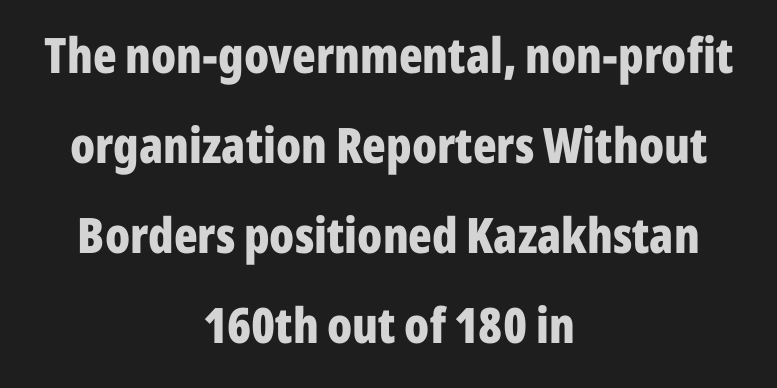
Upright lettering throughout. A typesetter would call this proportional, since set widths differ per character. Characters follow at the spacing the type designer built in. Plain, unruled lines of type. How heavy is the stroke? Heavy — this is a bold.
